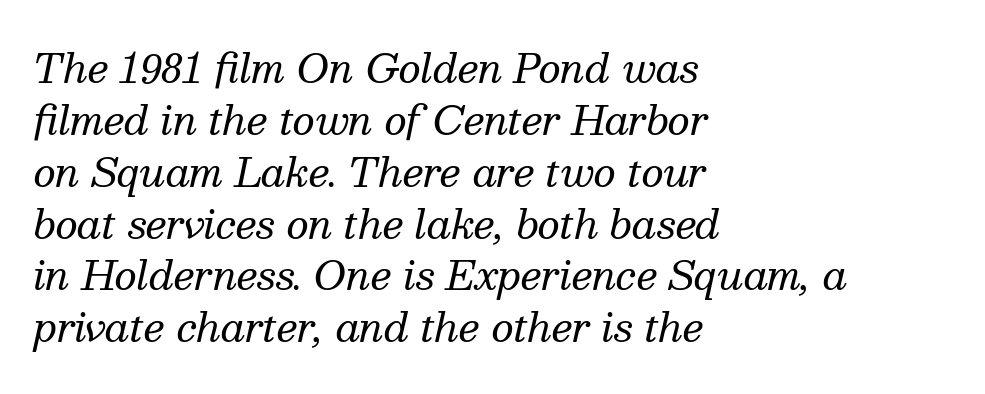
The image shows 39 px regular-weight serif type, italic (leaning right); set left-aligned, normal line spacing (1.33x), normal letter spacing, not underlined; medium stroke contrast and a medium x-height.
